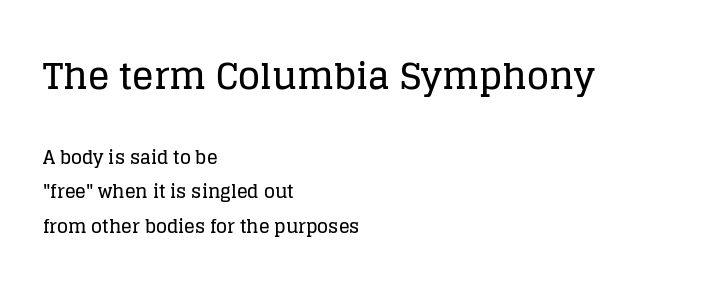
{"serif": "yes", "italic": "no", "width": "normal", "stroke_contrast": "low", "x_height": "large", "monospaced": "no", "underline": "no", "align": "left", "line_spacing": "loose", "line_spacing_ratio": 1.92, "letter_spacing": "normal", "letter_spacing_em": 0.0, "larger_block": "first", "size_ratio": 2.0, "glyph_px": 36}
